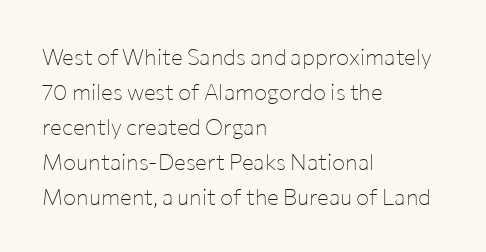
The image shows 22 px text type, upright; set left-aligned, normal line spacing (1.59x), normal letter spacing, not underlined.
